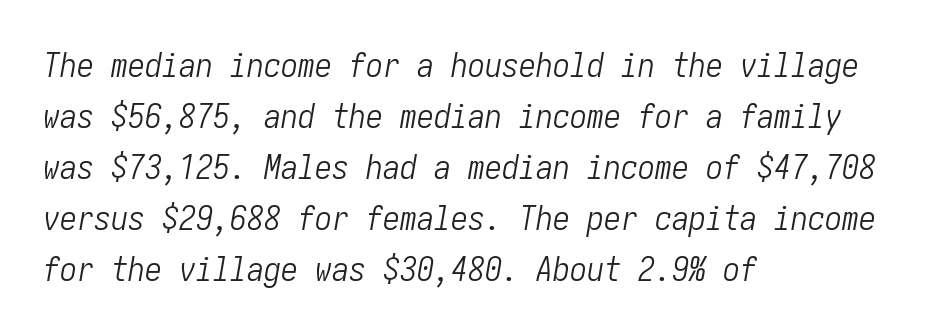
{"italic": "yes", "lean": "right", "slant_degrees": 10, "bold": "no", "weight": "light", "width": "condensed", "stroke_contrast": "low", "x_height": "medium", "underline": "no", "align": "left", "line_spacing": "normal", "line_spacing_ratio": 1.5, "letter_spacing": "normal", "letter_spacing_em": 0.0, "glyph_px": 34}
